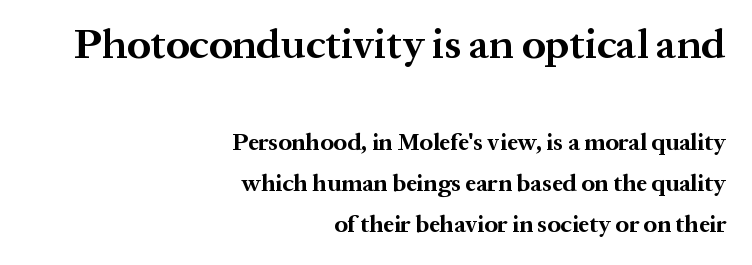
The image shows 42 px bold serif type, upright; set right-aligned, line spacing 1.71x, normal letter spacing, not underlined; the first (top) block is 1.75x larger; medium stroke contrast and a medium x-height.
